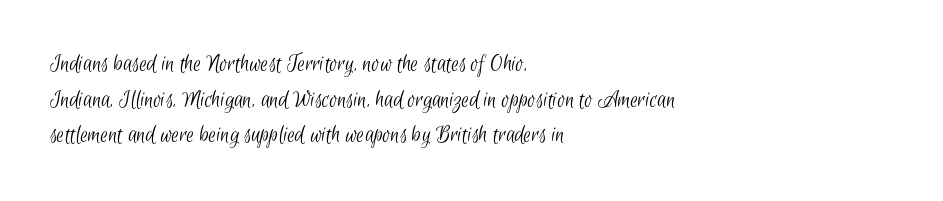
Honestly, the letter spacing is just normal — you wouldn't notice it. Weight: regular or lighter. Casual observation: everything's shoved over to the left. Clear beneath every line of the passage.
